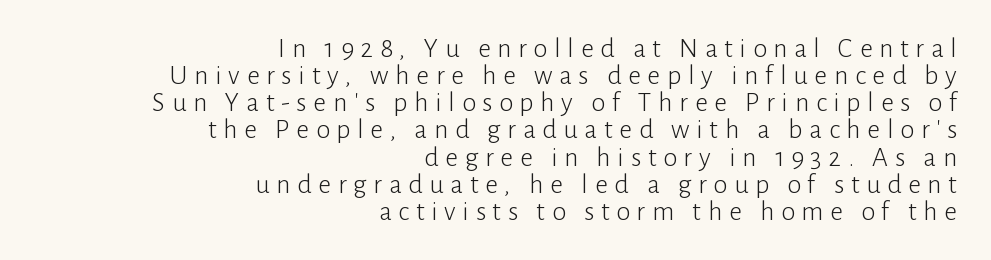
{"serif": "no", "italic": "no", "bold": "no", "weight": "light", "width": "normal", "stroke_contrast": "low", "x_height": "medium", "monospaced": "no", "underline": "no", "align": "right", "line_spacing": "tight", "line_spacing_ratio": 0.97, "letter_spacing": "wide", "letter_spacing_em": 0.24, "glyph_px": 28}
